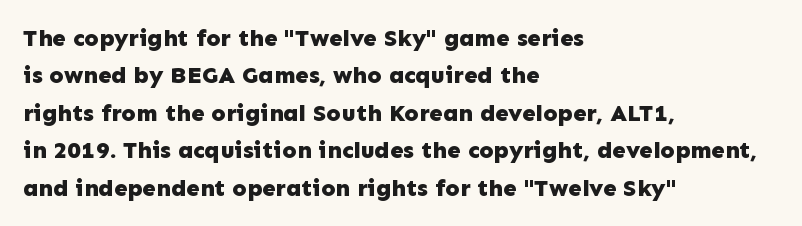
The image shows 24 px bold type, upright; set left-aligned, normal line spacing (1.56x), normal letter spacing, not underlined.
